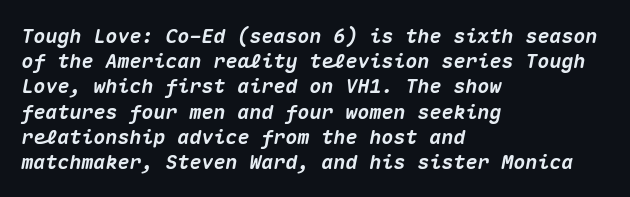
Bare-footed words on every line. Typeset ragged right — the left edge is the straight one. A typesetter would mark this as italic. Interline gaps are of average width in this sample. Spacing between characters is what you'd get straight out of the box.
